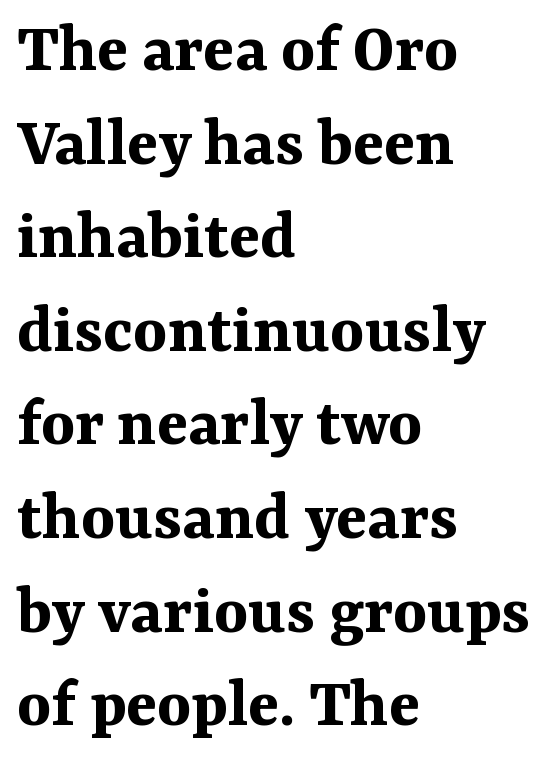
The image shows 72 px bold serif type, upright; set left-aligned, normal line spacing (1.3x), normal letter spacing, not underlined; medium stroke contrast and a medium x-height.
